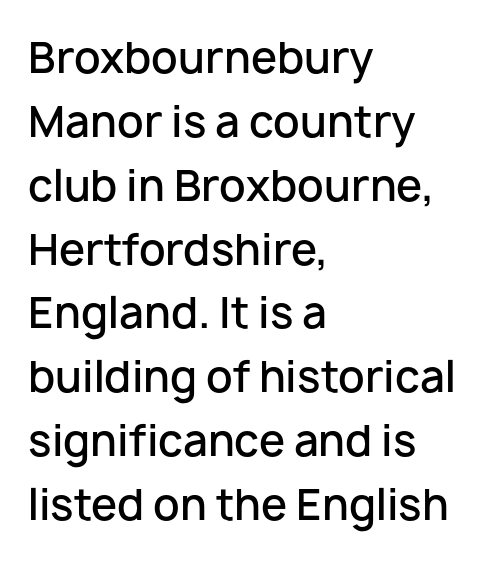
Q: Is the text bold? A: Semi-bold.
Q: Is the text italic (slanted)? A: No, it is upright.
Q: Is the typeface a serif or a sans-serif typeface? A: Sans-serif.
Q: Is the text underlined? A: No.
Q: How is the paragraph aligned? A: Left-aligned.
Q: Is the spacing between letters normal or unusually wide? A: Normal.
Q: Is the spacing between lines tight, normal or loose? A: Normal.
Q: Width (condensed, normal, or wide)? A: Normal.
Q: Stroke contrast? A: Low.
Q: x-height? A: Medium.
Q: Monospaced? A: No.
